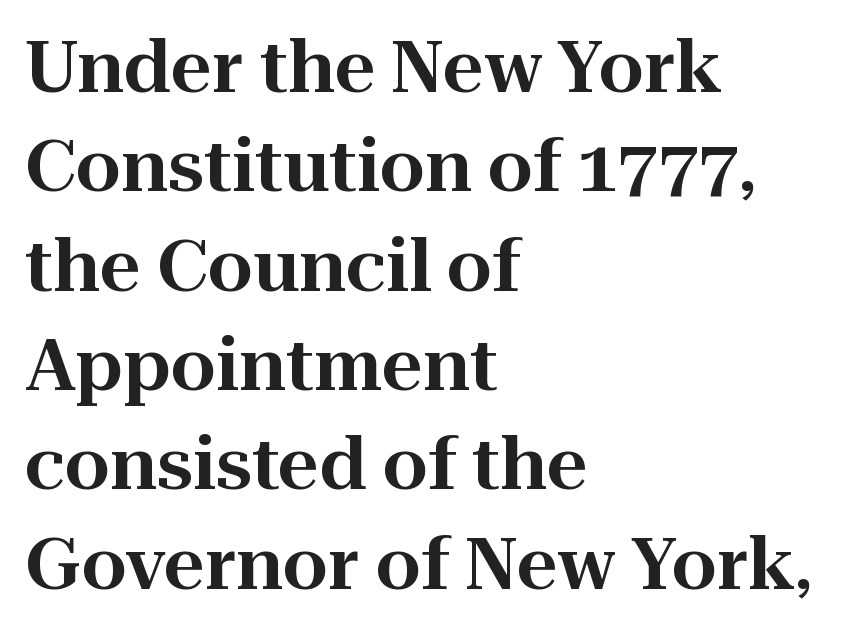
Q: Is the text italic (slanted)? A: No, it is upright.
Q: Is the typeface a serif or a sans-serif typeface? A: Serif.
Q: Is the text underlined? A: No.
Q: How is the paragraph aligned? A: Left-aligned.
Q: Is the spacing between letters normal or unusually wide? A: Normal.
Q: Is the spacing between lines tight, normal or loose? A: Normal.
Q: Width (condensed, normal, or wide)? A: Normal.
Q: Stroke contrast? A: High.
Q: x-height? A: Medium.
Q: Monospaced? A: No.
